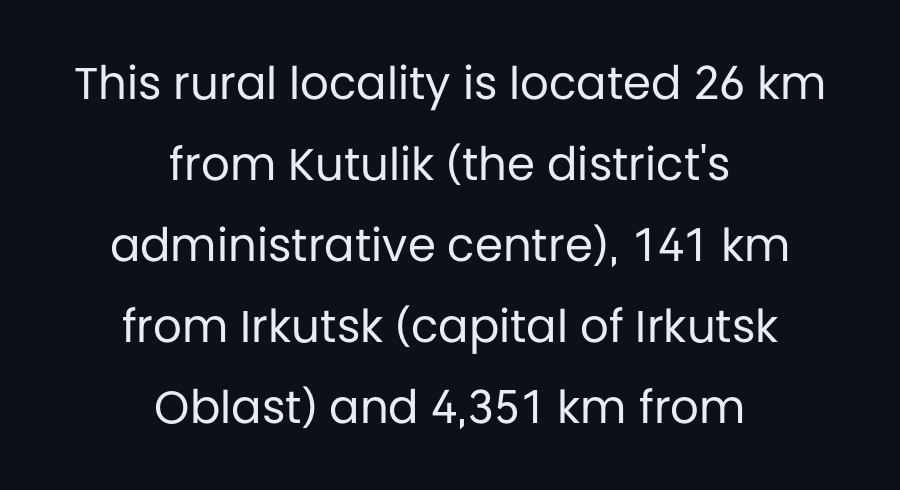
{"serif": "no", "italic": "no", "bold": "no", "weight": "regular", "width": "normal", "stroke_contrast": "low", "x_height": "large", "monospaced": "no", "underline": "no", "align": "center", "line_spacing_ratio": 1.8, "letter_spacing": "normal", "letter_spacing_em": 0.0, "glyph_px": 45}
